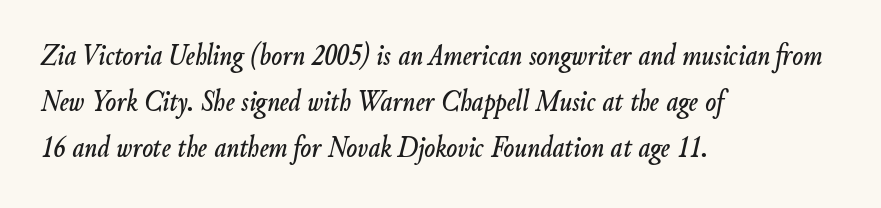
Clear beneath every line of the passage. In CSS terms this would be text-align: left. Think of a printed novel: that variable character pitch is what you see here. Leading matches the norm, producing a regular column.
